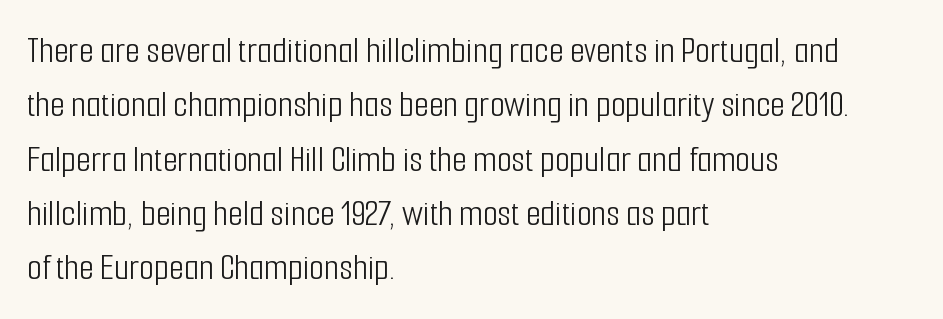
The characters display no serif detailing; their extremities are plain. Glyph-to-glyph distance matches everyday printed text. Underlining? Definitely not there. You can tell it's not italic because the verticals are truly vertical.
